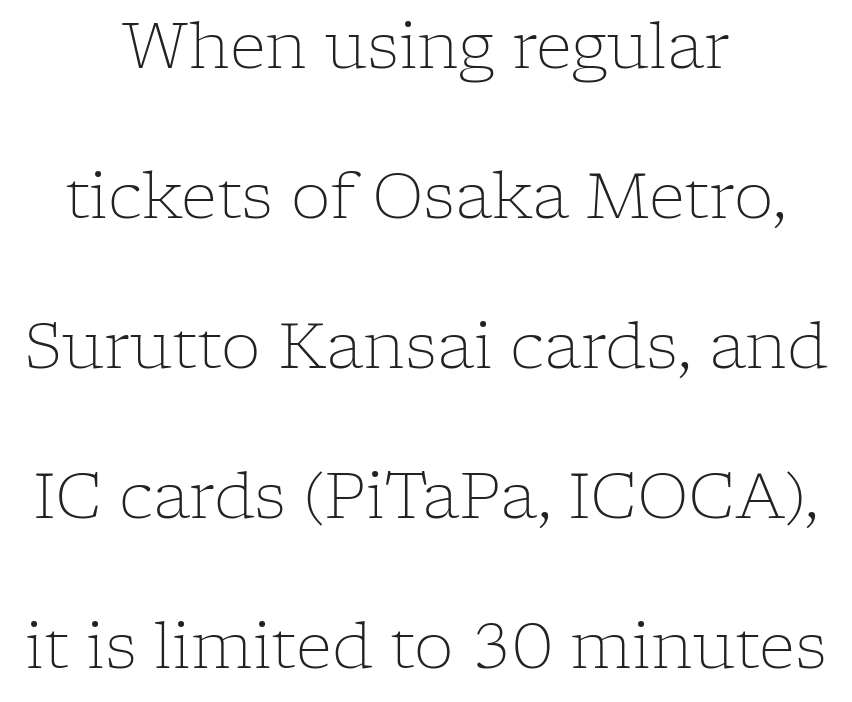
Q: Is the text bold? A: No.
Q: Is the text italic (slanted)? A: No, it is upright.
Q: Is the typeface a serif or a sans-serif typeface? A: Serif.
Q: Is the text underlined? A: No.
Q: How is the paragraph aligned? A: Centered.
Q: Is the spacing between letters normal or unusually wide? A: Normal.
Q: Is the spacing between lines tight, normal or loose? A: Loose.
Q: Width (condensed, normal, or wide)? A: Normal.
Q: Stroke contrast? A: Low.
Q: x-height? A: Medium.
Q: Monospaced? A: No.
